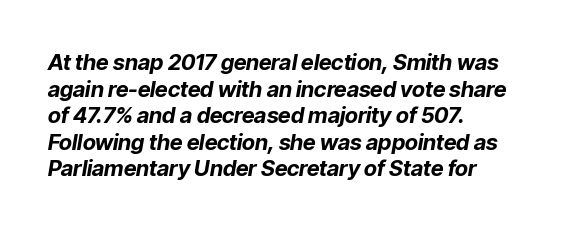
Q: Is the text bold? A: Yes.
Q: Is the text italic (slanted)? A: Yes, it leans right by about 9 degrees.
Q: Is the text underlined? A: No.
Q: How is the paragraph aligned? A: Left-aligned.
Q: Is the spacing between letters normal or unusually wide? A: Normal.
